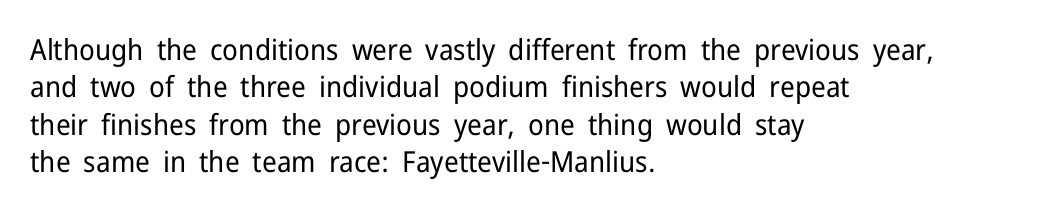
Are there feet on the stems? There aren't — it's a sans. The gap between lines stays unmarked. Does the lettering tilt? It doesn't — this is upright. Each letter keeps its own natural width here, so spacing adapts to shape. How are the letters spaced? Ordinarily, with no added tracking. The compositor pushed each line to the left boundary.
